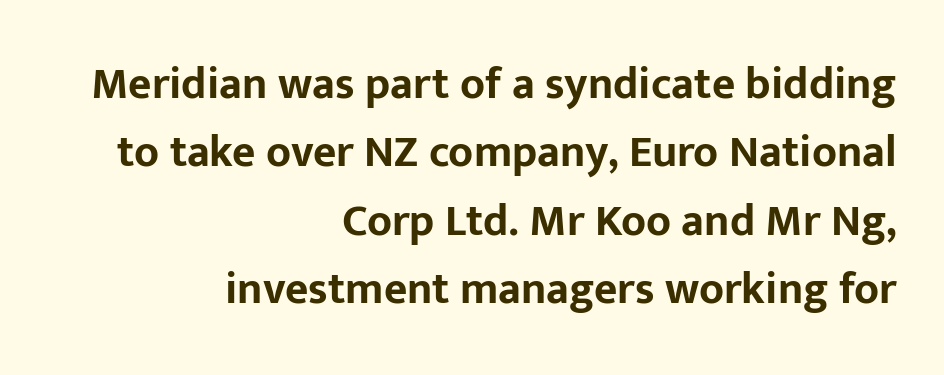
The image shows 45 px bold sans-serif type, upright; set right-aligned, normal line spacing (1.52x), normal letter spacing, not underlined; low stroke contrast and a medium x-height.
